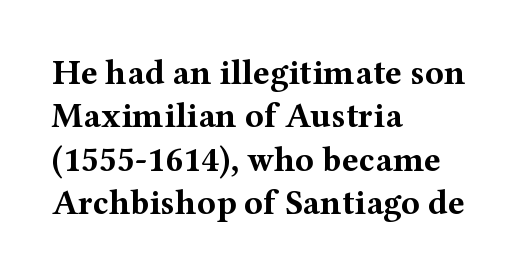
Q: Is the text bold? A: Yes.
Q: Is the text italic (slanted)? A: No, it is upright.
Q: Is the typeface a serif or a sans-serif typeface? A: Serif.
Q: Is the text underlined? A: No.
Q: How is the paragraph aligned? A: Left-aligned.
Q: Is the spacing between letters normal or unusually wide? A: Normal.
Q: Width (condensed, normal, or wide)? A: Wide.
Q: Stroke contrast? A: Medium.
Q: x-height? A: Medium.
Q: Monospaced? A: No.
